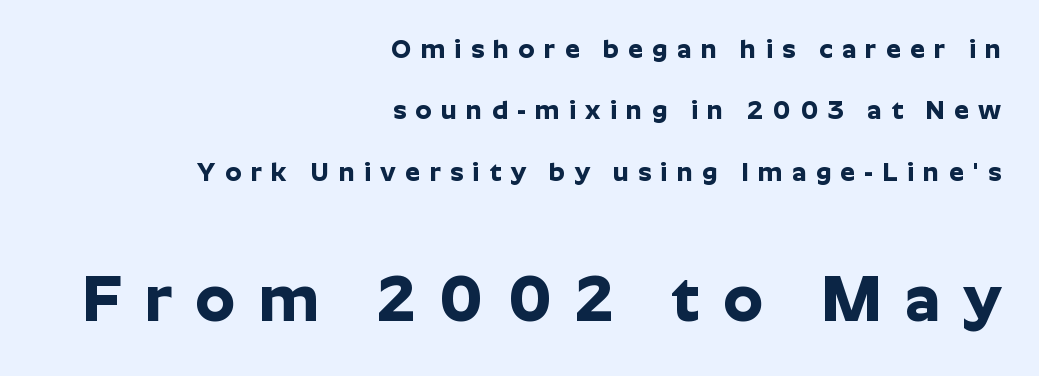
Stroke thickness is high; the sample reads as a true bold. Proportional: the letters do not fall into vertical columns. In this sample the second text group is rendered at the bigger scale. Style check: upright.
